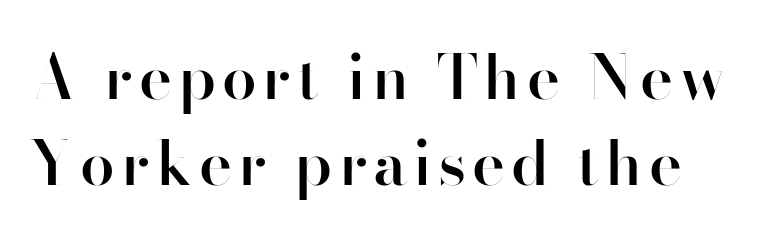
Q: Is the text bold? A: Semi-bold.
Q: Is the text italic (slanted)? A: No, it is upright.
Q: Is the typeface a serif or a sans-serif typeface? A: Sans-serif.
Q: Is the text underlined? A: No.
Q: Is the spacing between lines tight, normal or loose? A: Normal.
Q: Width (condensed, normal, or wide)? A: Normal.
Q: Stroke contrast? A: High.
Q: x-height? A: Small.
Q: Monospaced? A: No.
